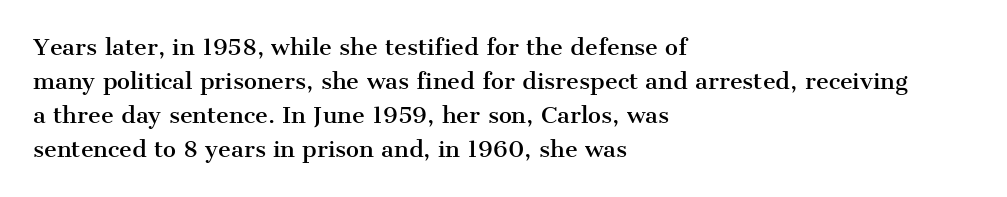
The image shows 22 px text type, upright; set left-aligned, normal line spacing (1.54x), normal letter spacing, not underlined.
